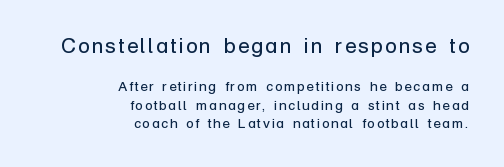
The image shows 21 px text type, upright; set right-aligned, normal line spacing (1.31x), not underlined; the first (top) block is 1.5x larger.
